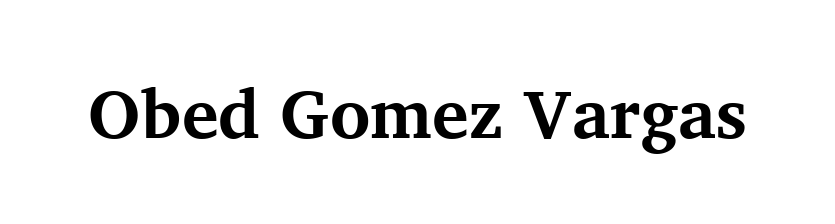
Q: Is the text bold? A: Yes.
Q: Is the text italic (slanted)? A: No, it is upright.
Q: Is the typeface a serif or a sans-serif typeface? A: Serif.
Q: Is the text underlined? A: No.
Q: Is the spacing between letters normal or unusually wide? A: Normal.
Q: Width (condensed, normal, or wide)? A: Normal.
Q: Stroke contrast? A: Medium.
Q: x-height? A: Medium.
Q: Monospaced? A: No.
